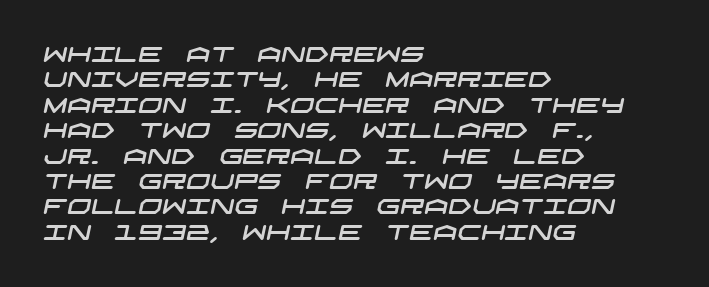
The image shows 21 px text type; set left-aligned, line spacing 1.21x, normal letter spacing, not underlined.
